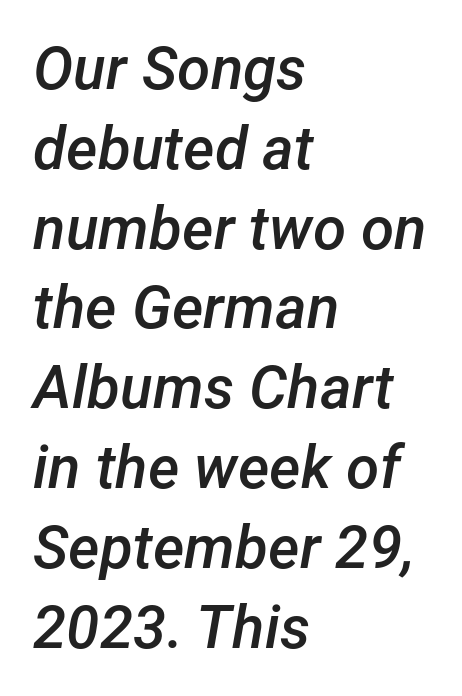
Yep, that's italic — everything's leaning. Standard letterfit; no display-style spreading of the glyphs. Think of a printed novel: that variable character pitch is what you see here. Typesetter's note: demi weight, one step under bold. A classic flush-left, rag-right setting is used for this passage. Does the leading feel generous? No, just average.
